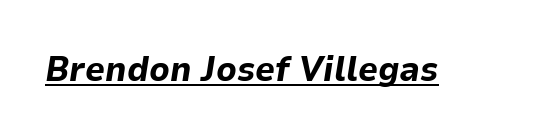
{"italic": "yes", "lean": "right", "slant_degrees": 9, "bold": "yes", "weight": "bold", "width": "normal", "stroke_contrast": "low", "x_height": "medium", "monospaced": "no", "underline": "yes", "letter_spacing": "normal", "letter_spacing_em": 0.0, "glyph_px": 35}
